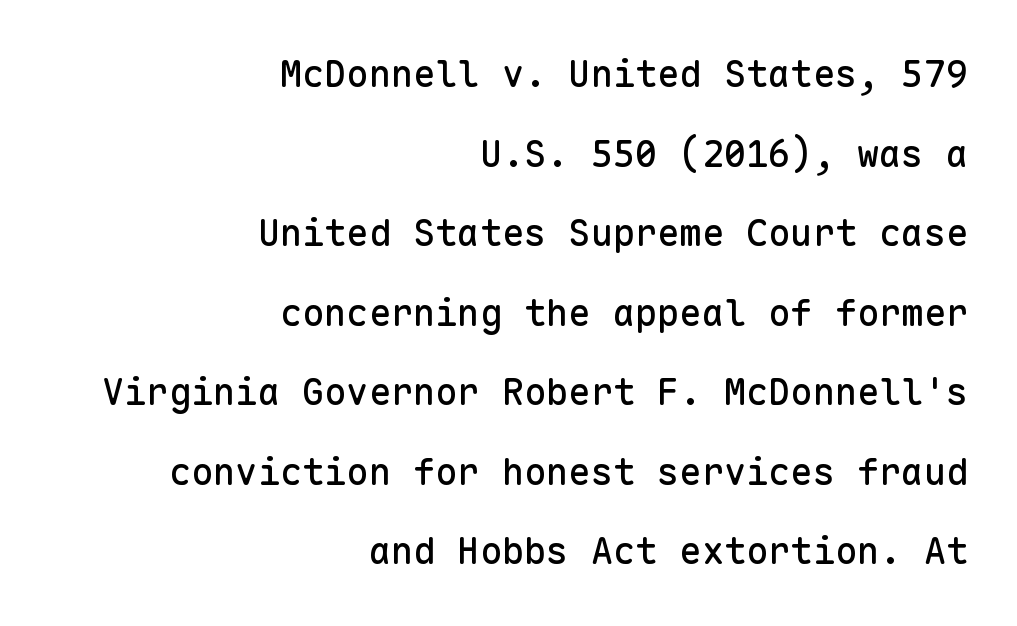
{"serif": "no", "italic": "no", "width": "normal", "stroke_contrast": "low", "x_height": "medium", "monospaced": "yes", "underline": "no", "align": "right", "line_spacing": "loose", "line_spacing_ratio": 2.15, "letter_spacing": "normal", "letter_spacing_em": 0.0, "glyph_px": 37}
